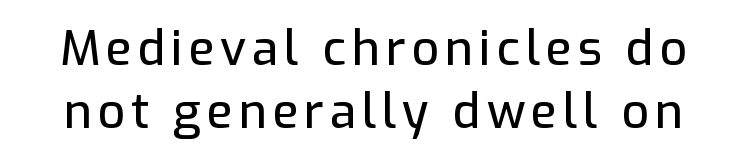
Q: Is the text italic (slanted)? A: No, it is upright.
Q: Is the typeface a serif or a sans-serif typeface? A: Sans-serif.
Q: Is the text underlined? A: No.
Q: Is the spacing between lines tight, normal or loose? A: Normal.
Q: Width (condensed, normal, or wide)? A: Normal.
Q: Stroke contrast? A: Low.
Q: x-height? A: Medium.
Q: Monospaced? A: No.
